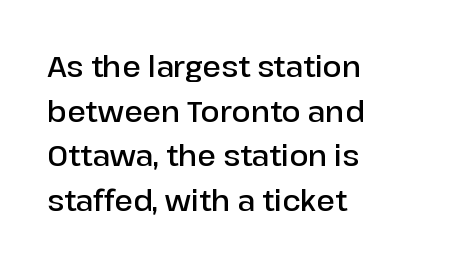
Proportional: the letters do not fall into vertical columns. The letters carry no serifs — their stems end cleanly without finishing strokes. The area under the type is left untouched. When letters stand straight like this, we call the style roman or upright. Caption: multi-line text, flush left, ragged right.
